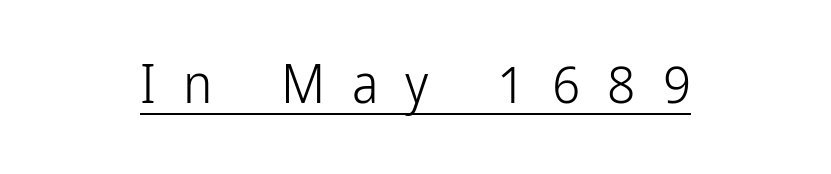
This rendering widens character spacing well past its baseline value. Note the varied advance widths — an 'i' is clearly narrower than an 'm'. The passage shown is underscored from start to finish. The characters are drawn with everyday or finer stroke widths. The typography opts for an upright posture over an oblique one.
